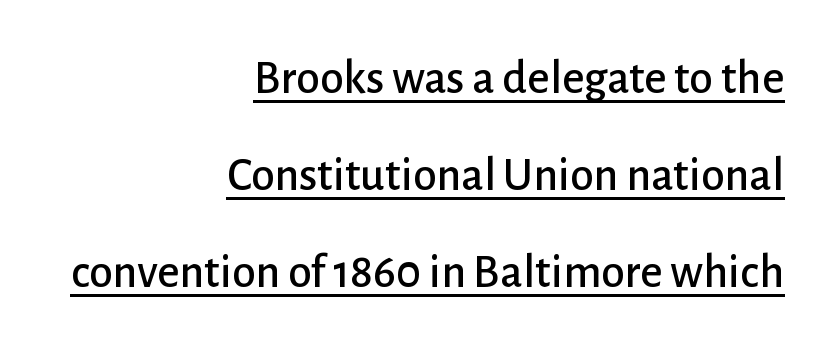
The setting favours the right margin, as signatures and pull-quotes sometimes do. Proportional: the letters do not fall into vertical columns. Students, observe the line beneath the letters — that is underlining. It's the straight-up-and-down kind of type. Quick note: interline space is abundant. The typeface chosen for these lines omits serifs.
